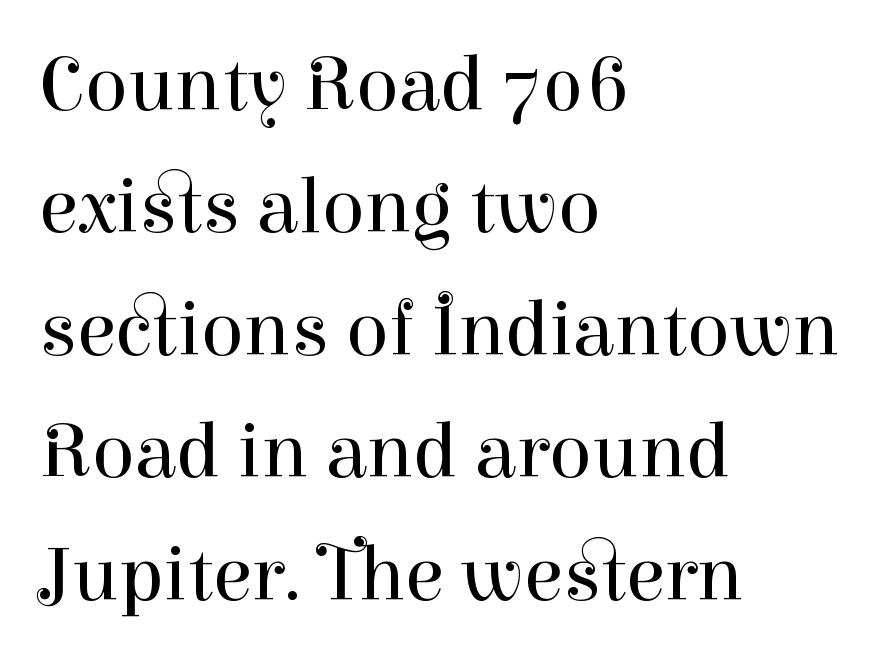
{"serif": "yes", "italic": "no", "bold": "no", "weight": "regular", "width": "normal", "stroke_contrast": "high", "x_height": "medium", "monospaced": "no", "underline": "no", "align": "left", "line_spacing": "normal", "line_spacing_ratio": 1.55, "letter_spacing": "normal", "letter_spacing_em": 0.0, "glyph_px": 79}
